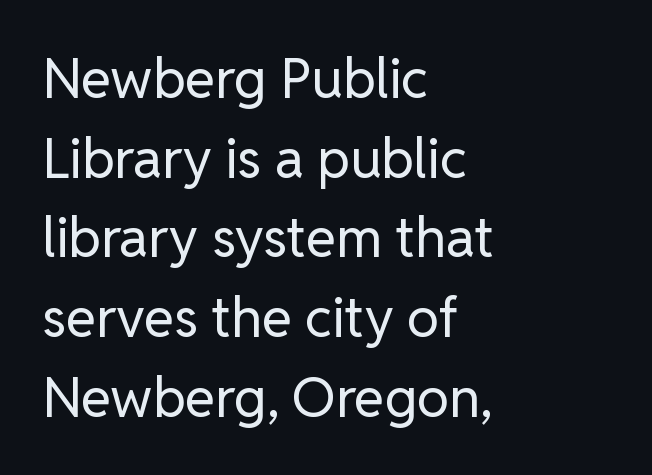
The passage shown has conventional tracking throughout. Check where the strokes stop: nothing finishes them off — pure sans. Weight: not bold — regular or lighter. Horizontally, the lines are justified to the leading edge only. This sample has the flowing, uneven cadence of proportional lettering. Italic? Not at all — the glyphs are vertical.
